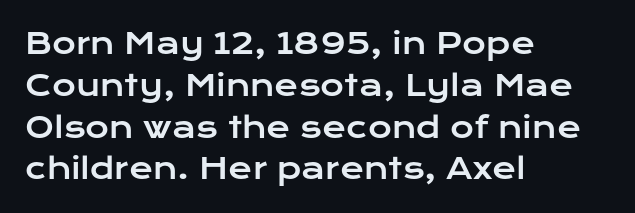
The image shows 29 px wide sans-serif type, upright; set left-aligned, normal line spacing (1.44x), normal letter spacing, not underlined; low stroke contrast and a medium x-height.
